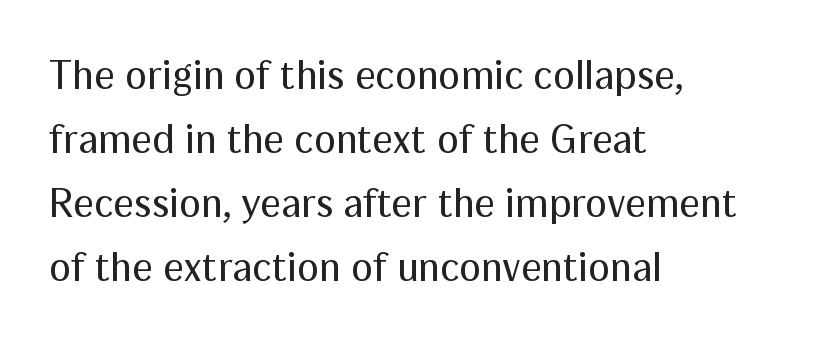
Q: Is the text bold? A: No.
Q: Is the text italic (slanted)? A: No, it is upright.
Q: Is the typeface a serif or a sans-serif typeface? A: Sans-serif.
Q: Is the text underlined? A: No.
Q: How is the paragraph aligned? A: Left-aligned.
Q: Is the spacing between letters normal or unusually wide? A: Normal.
Q: Is the spacing between lines tight, normal or loose? A: Normal.
Q: Width (condensed, normal, or wide)? A: Normal.
Q: Stroke contrast? A: Medium.
Q: x-height? A: Medium.
Q: Monospaced? A: No.
